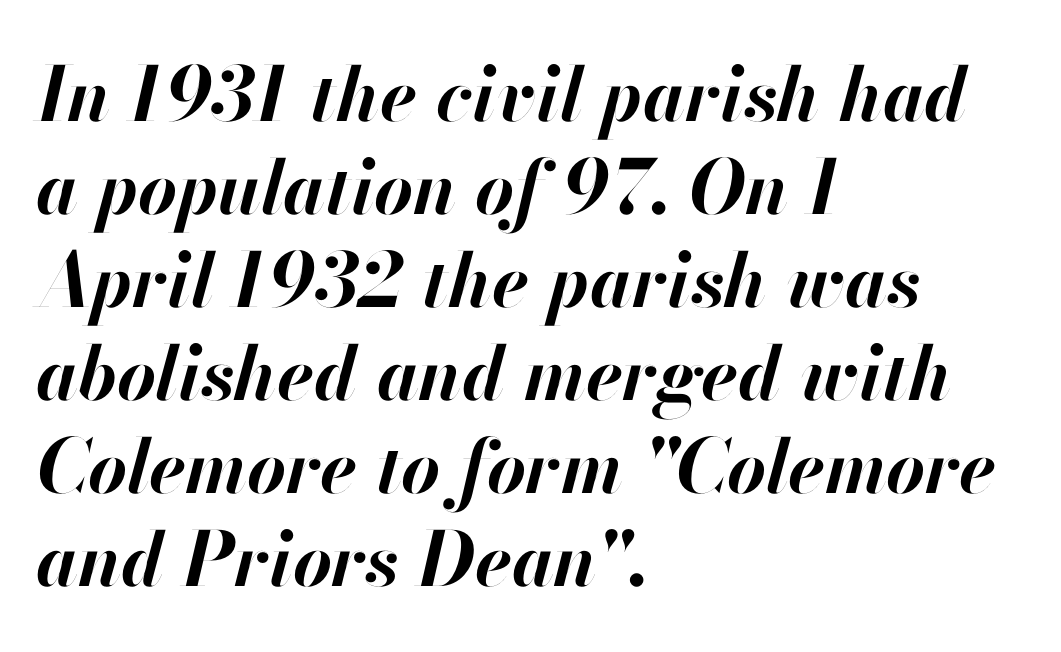
The tracking reads as untouched default to a designer's eye. A bare baseline throughout the passage. Leftover space on each line is placed entirely after the last word. This sample uses an oblique cut, with every glyph tilted off the vertical. Character widths vary here, with narrow letters taking less room than wide ones.
